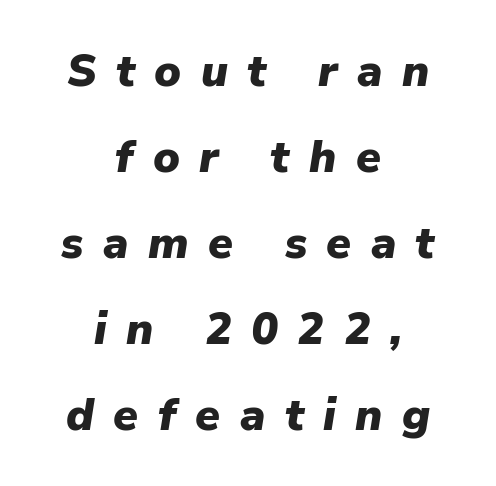
Q: Is the text bold? A: Yes.
Q: Is the text italic (slanted)? A: Yes, it leans right by about 9 degrees.
Q: Is the text underlined? A: No.
Q: How is the paragraph aligned? A: Centered.
Q: Is the spacing between letters normal or unusually wide? A: Unusually wide.
Q: Is the spacing between lines tight, normal or loose? A: Loose.
Q: Width (condensed, normal, or wide)? A: Normal.
Q: Stroke contrast? A: Low.
Q: x-height? A: Medium.
Q: Monospaced? A: No.
